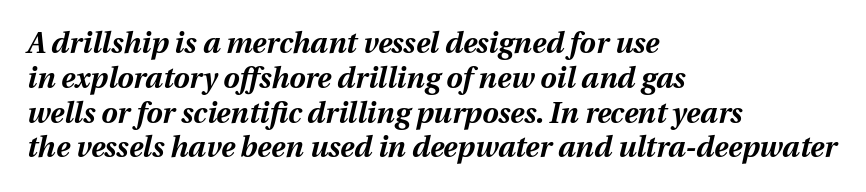
Q: Is the text bold? A: Yes.
Q: Is the text italic (slanted)? A: Yes, it leans right by about 12 degrees.
Q: Is the text underlined? A: No.
Q: How is the paragraph aligned? A: Left-aligned.
Q: Is the spacing between letters normal or unusually wide? A: Normal.
Q: Width (condensed, normal, or wide)? A: Normal.
Q: Stroke contrast? A: Medium.
Q: x-height? A: Medium.
Q: Monospaced? A: No.
